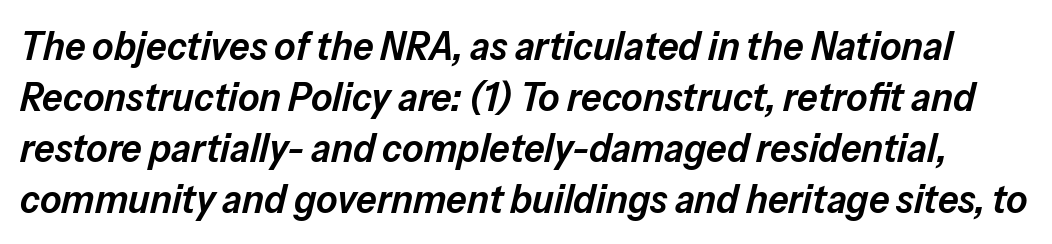
{"italic": "yes", "lean": "right", "slant_degrees": 13, "bold": "semi", "weight": "semibold", "width": "normal", "stroke_contrast": "low", "x_height": "medium", "monospaced": "no", "underline": "no", "line_spacing_ratio": 1.24, "letter_spacing": "normal", "letter_spacing_em": 0.0, "glyph_px": 41}
